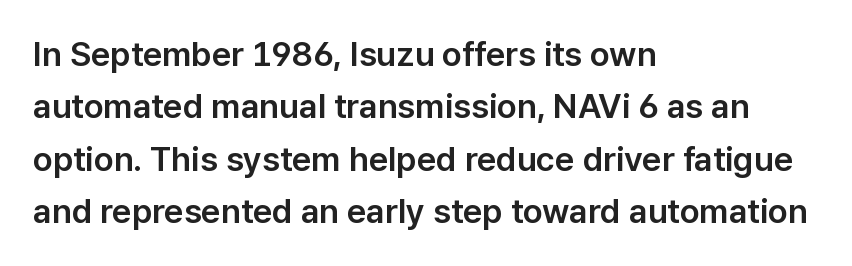
{"serif": "no", "italic": "no", "width": "normal", "stroke_contrast": "low", "x_height": "medium", "monospaced": "no", "underline": "no", "align": "left", "line_spacing": "normal", "line_spacing_ratio": 1.54, "letter_spacing": "normal", "letter_spacing_em": 0.0, "glyph_px": 34}
